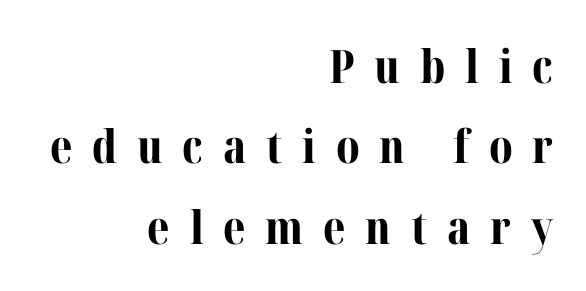
Q: Is the text bold? A: Yes.
Q: Is the text italic (slanted)? A: No, it is upright.
Q: Is the typeface a serif or a sans-serif typeface? A: Serif.
Q: Is the text underlined? A: No.
Q: How is the paragraph aligned? A: Right-aligned.
Q: Is the spacing between letters normal or unusually wide? A: Unusually wide.
Q: Width (condensed, normal, or wide)? A: Normal.
Q: Stroke contrast? A: Medium.
Q: x-height? A: Medium.
Q: Monospaced? A: No.
